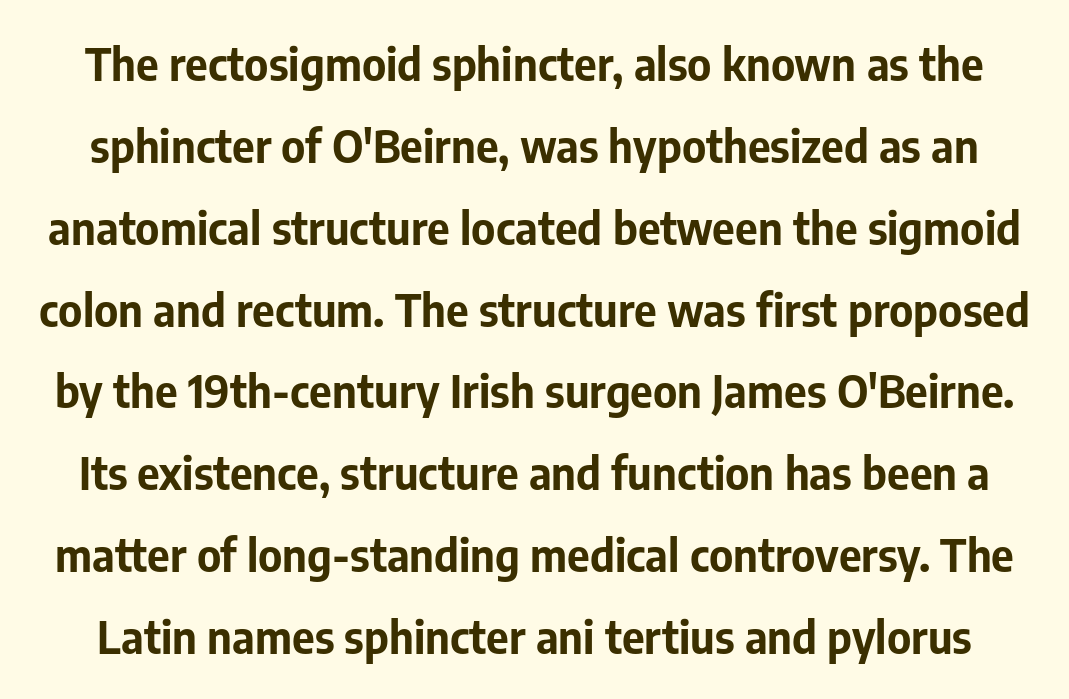
{"serif": "no", "italic": "no", "bold": "yes", "weight": "bold", "width": "normal", "stroke_contrast": "low", "x_height": "medium", "monospaced": "no", "underline": "no", "line_spacing_ratio": 1.86, "letter_spacing": "normal", "letter_spacing_em": 0.0, "glyph_px": 44}
